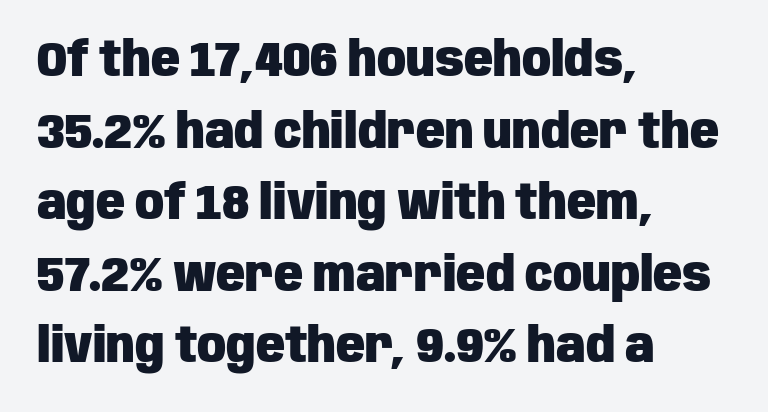
The image shows 48 px heavy, condensed sans-serif type, upright; set left-aligned, normal line spacing (1.49x), normal letter spacing, not underlined; low stroke contrast and a large x-height.
